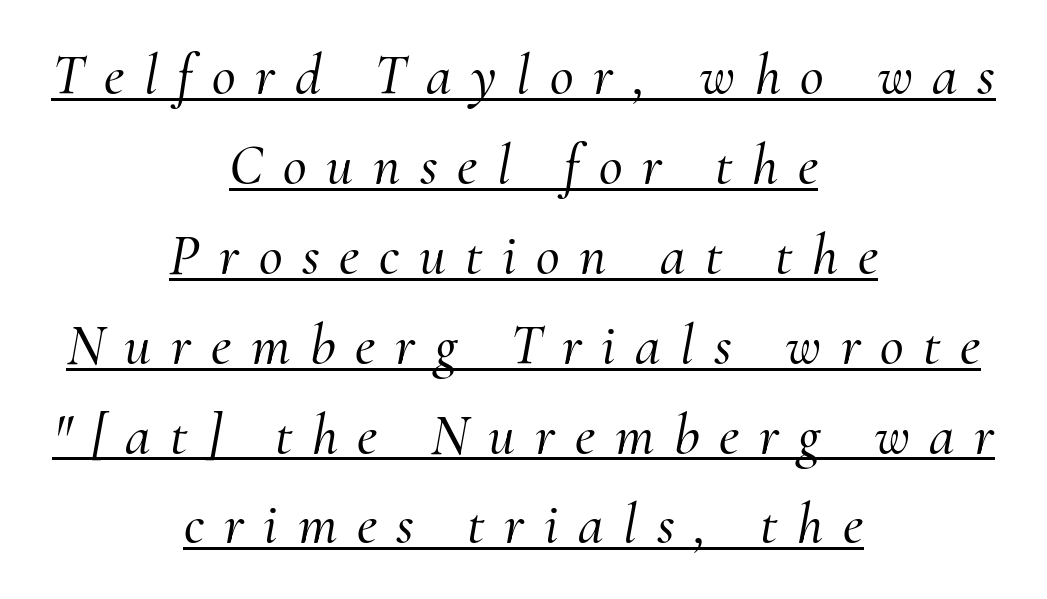
{"serif": "yes", "italic": "yes", "lean": "right", "slant_degrees": 10, "width": "normal", "stroke_contrast": "medium", "x_height": "small", "monospaced": "no", "underline": "yes", "align": "center", "line_spacing": "normal", "line_spacing_ratio": 1.55, "letter_spacing": "wide", "letter_spacing_em": 0.34, "glyph_px": 58}
